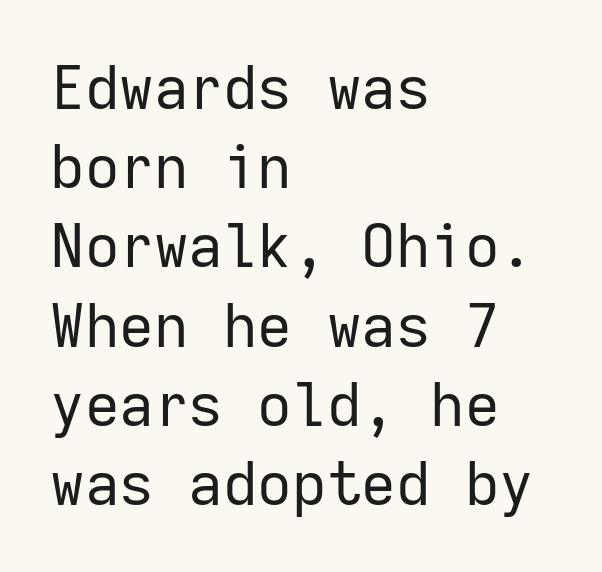
A typesetter would call this leading conventional body-copy spacing. The rendering shows plain stroke endings on the letterforms — a sans-serif design. No extra ink here — the face is not bold. Every character sits straight up, as roman type does.
